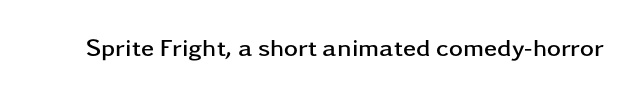
Q: Is the text bold? A: Yes.
Q: Is the text italic (slanted)? A: No, it is upright.
Q: Is the text underlined? A: No.
Q: Is the spacing between letters normal or unusually wide? A: Normal.
